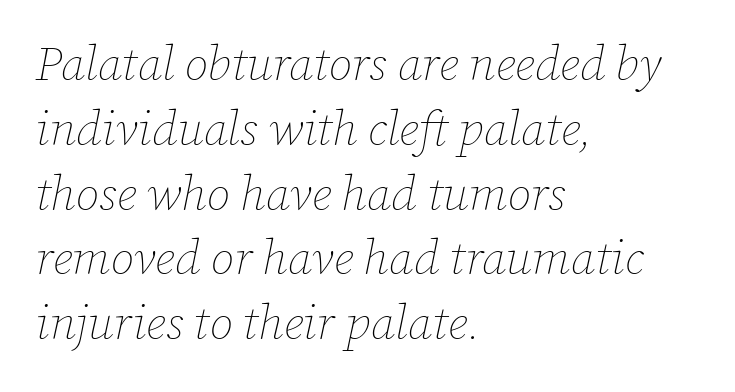
The text carries the slant typical of an italic or oblique font. These lines sit exactly where default settings would place them. No extra tracking has been applied to these lines. Character widths vary here, with narrow letters taking less room than wide ones. The passage shown is not underscored anywhere.
